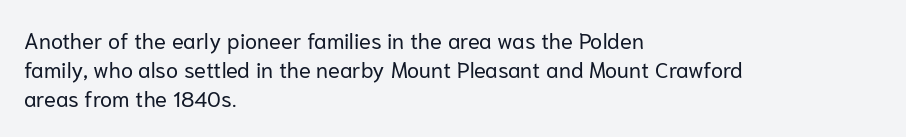
{"italic": "no", "bold": "no", "underline": "no", "align": "left", "line_spacing": "normal", "line_spacing_ratio": 1.32, "letter_spacing": "normal", "letter_spacing_em": 0.0, "glyph_px": 22}
